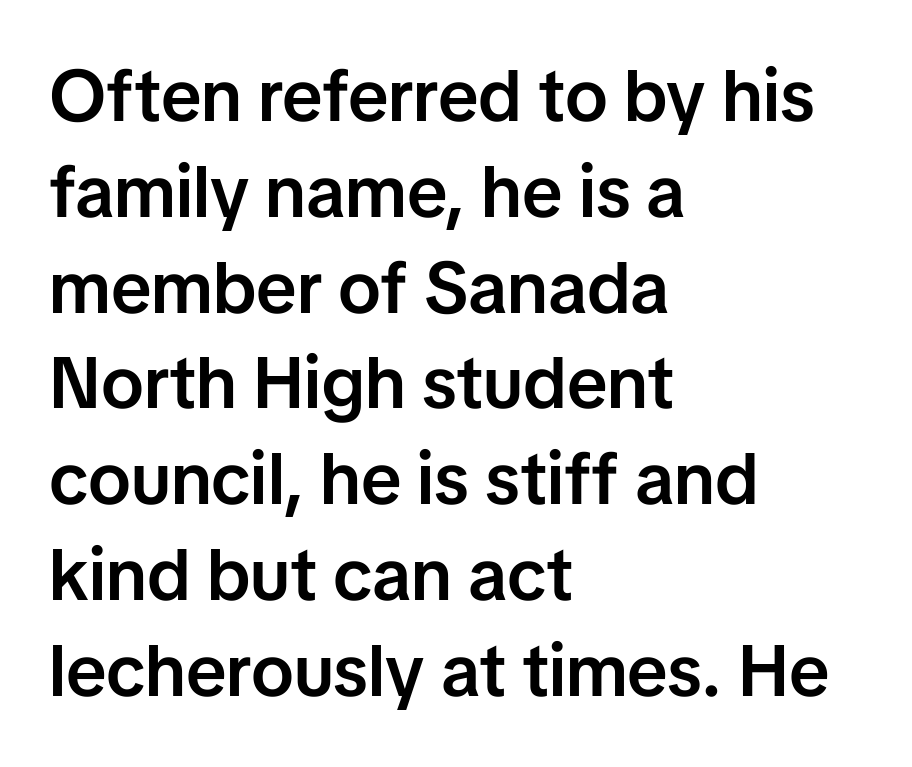
Look at the tracking — it's just the regular setting, nothing added. The letters advance in unequal steps, a hallmark of proportional type. Does the type have serifs? No, each stem ends abruptly. Summary of weight: moderately heavy, a semibold. The passage shown stacks its lines at a standard gap. A bare baseline throughout the passage.
